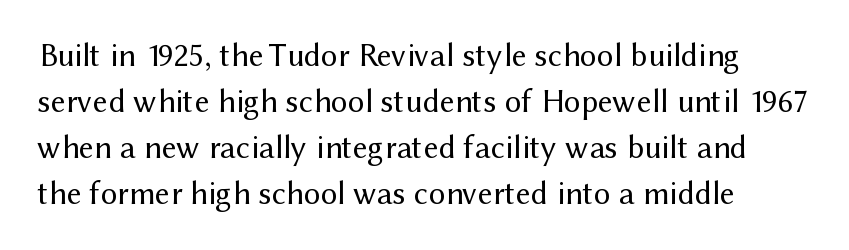
Q: Is the text bold? A: No.
Q: Is the text italic (slanted)? A: No, it is upright.
Q: Is the typeface a serif or a sans-serif typeface? A: Sans-serif.
Q: Is the text underlined? A: No.
Q: How is the paragraph aligned? A: Left-aligned.
Q: Is the spacing between letters normal or unusually wide? A: Normal.
Q: Is the spacing between lines tight, normal or loose? A: Normal.
Q: Width (condensed, normal, or wide)? A: Normal.
Q: Stroke contrast? A: Medium.
Q: x-height? A: Medium.
Q: Monospaced? A: No.
